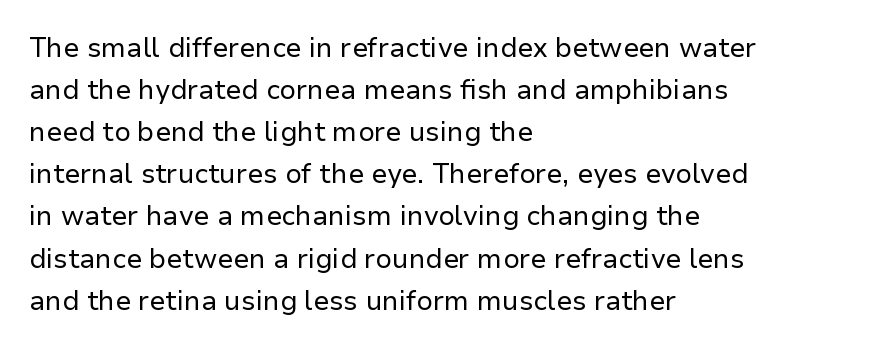
Q: Is the text bold? A: No.
Q: Is the text italic (slanted)? A: No, it is upright.
Q: Is the text underlined? A: No.
Q: How is the paragraph aligned? A: Left-aligned.
Q: Is the spacing between letters normal or unusually wide? A: Normal.
Q: Is the spacing between lines tight, normal or loose? A: Normal.
